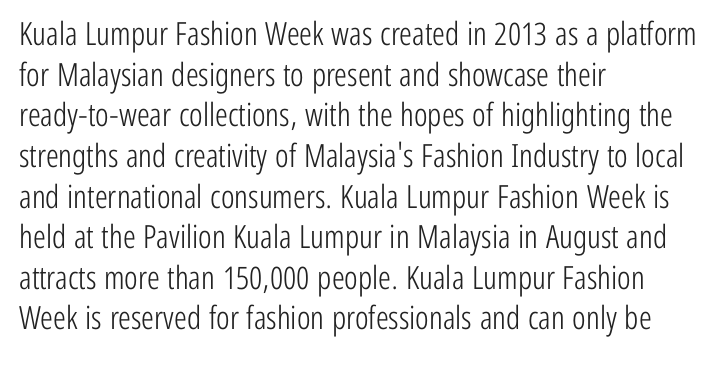
{"serif": "no", "italic": "no", "bold": "no", "weight": "light", "width": "condensed", "stroke_contrast": "low", "x_height": "medium", "monospaced": "no", "underline": "no", "align": "left", "line_spacing": "normal", "line_spacing_ratio": 1.27, "letter_spacing": "normal", "letter_spacing_em": 0.0, "glyph_px": 32}
